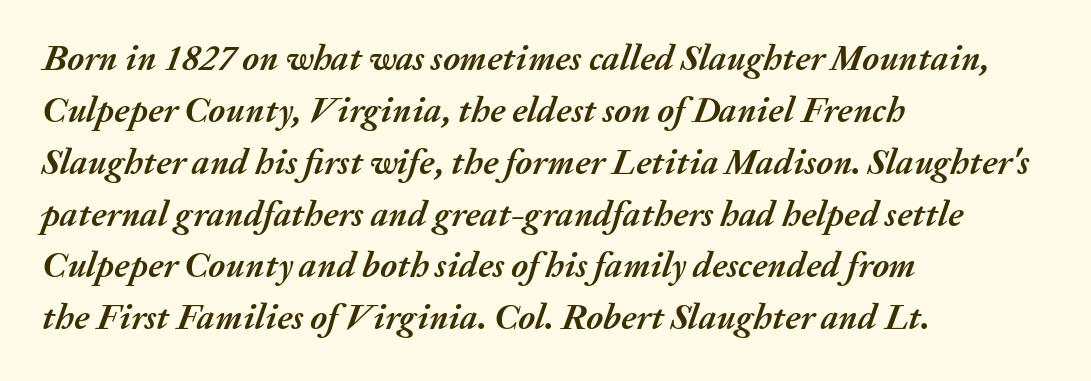
{"italic": "yes", "lean": "right", "slant_degrees": 20, "bold": "yes", "weight": "semibold", "width": "normal", "stroke_contrast": "medium", "x_height": "medium", "monospaced": "no", "underline": "no", "align": "left", "line_spacing": "normal", "line_spacing_ratio": 1.44, "letter_spacing": "normal", "letter_spacing_em": 0.0, "glyph_px": 36}
